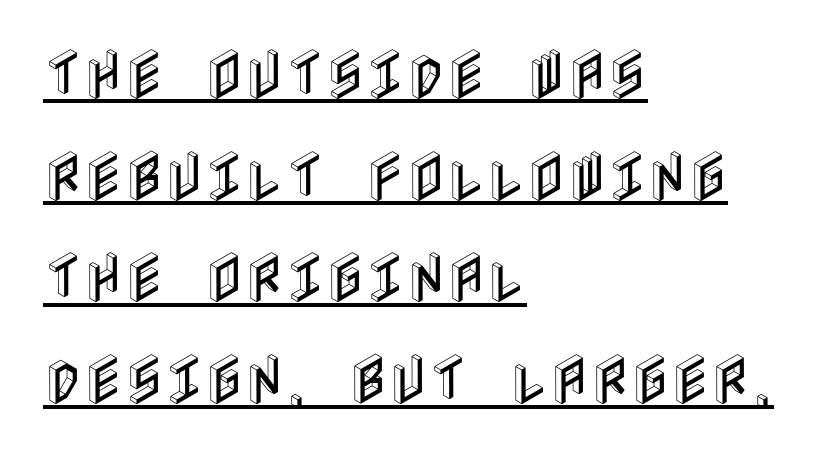
This is underlined copy, the kind a proofreader might mark for attention. In CSS terms this would be text-align: left. The lettering stays uniformly vertical, giving the passage a roman look. These lines keep a tight, regular rhythm from letter to letter.
